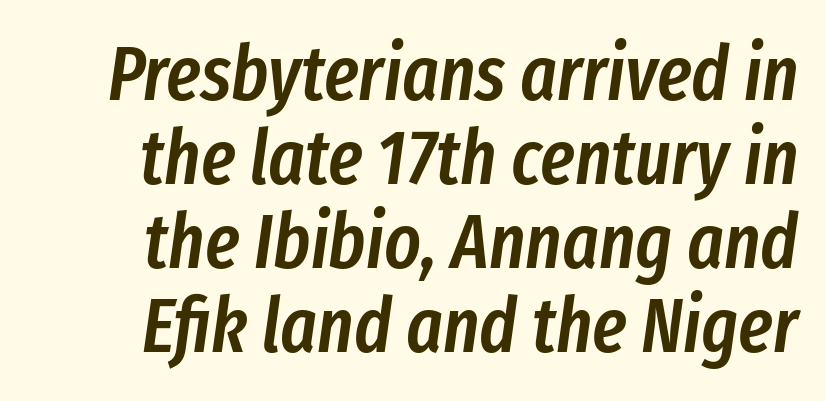
The glyphs look as if they've been sheared to an angle. Honestly, the rows look squashed on top of each other. You could call the tracking neutral — neither tight nor loose. Varying glyph widths throughout — classic text-font behaviour. Letters rest on an invisible, unmarked baseline.
